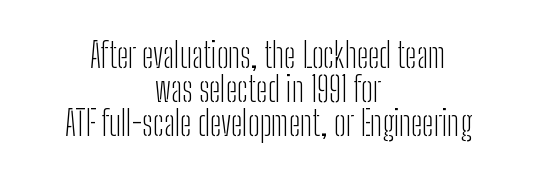
{"serif": "no", "italic": "no", "bold": "no", "weight": "light", "width": "condensed", "stroke_contrast": "low", "x_height": "medium", "monospaced": "no", "underline": "no", "align": "center", "line_spacing": "tight", "line_spacing_ratio": 1.0, "letter_spacing": "normal", "letter_spacing_em": 0.0, "glyph_px": 34}
